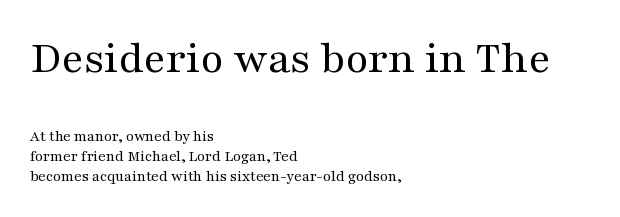
The image shows 47 px regular-weight, wide serif type, upright; set left-aligned, line spacing 1.24x, normal letter spacing, not underlined; the first (top) block is 2.94x larger; medium stroke contrast and a medium x-height.
